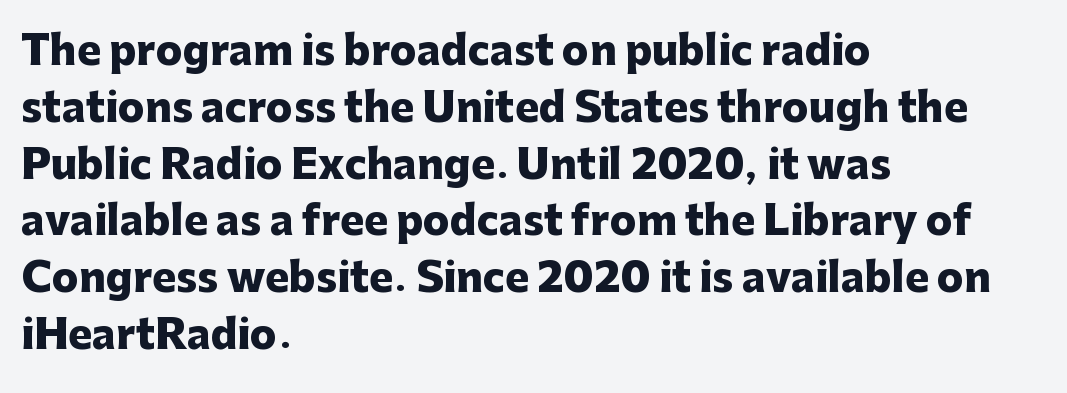
Every stem runs plumb, perpendicular to the baseline. Is this a fixed-width face? No — the glyphs have proportional, varying widths. Short note: letters normally spaced. The face used here has the dense, thick strokes of a bold. Vertical spacing — default. The text was rendered using a sans face with plain stroke endings.
